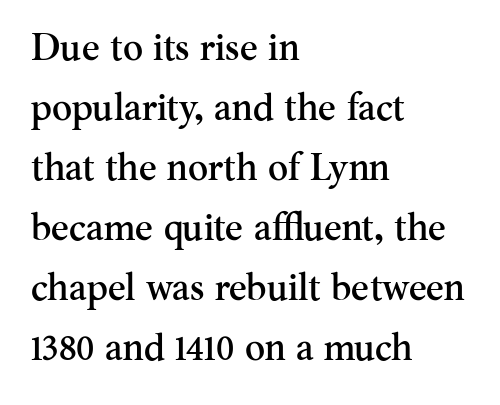
The image shows 38 px serif type, upright; set left-aligned, normal line spacing (1.58x), normal letter spacing, not underlined; medium stroke contrast and a small x-height.
